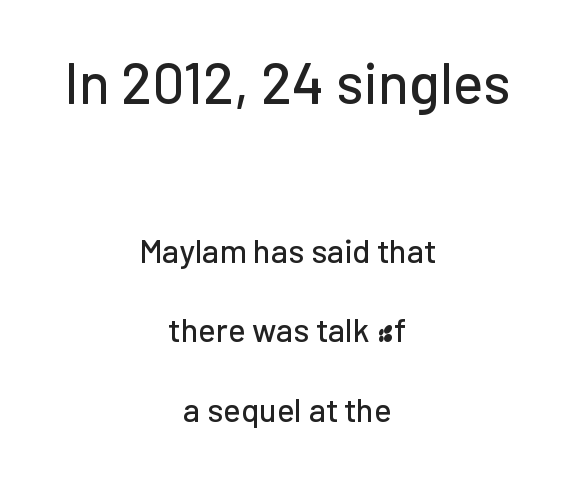
Q: Is the text italic (slanted)? A: No, it is upright.
Q: Is the typeface a serif or a sans-serif typeface? A: Sans-serif.
Q: Is the text underlined? A: No.
Q: How is the paragraph aligned? A: Centered.
Q: Is the spacing between letters normal or unusually wide? A: Normal.
Q: Is the spacing between lines tight, normal or loose? A: Loose.
Q: Which block of text is set in a larger size, the first (top) or the second (bottom)? A: The first (top) one.
Q: Width (condensed, normal, or wide)? A: Normal.
Q: Stroke contrast? A: Low.
Q: x-height? A: Medium.
Q: Monospaced? A: No.
